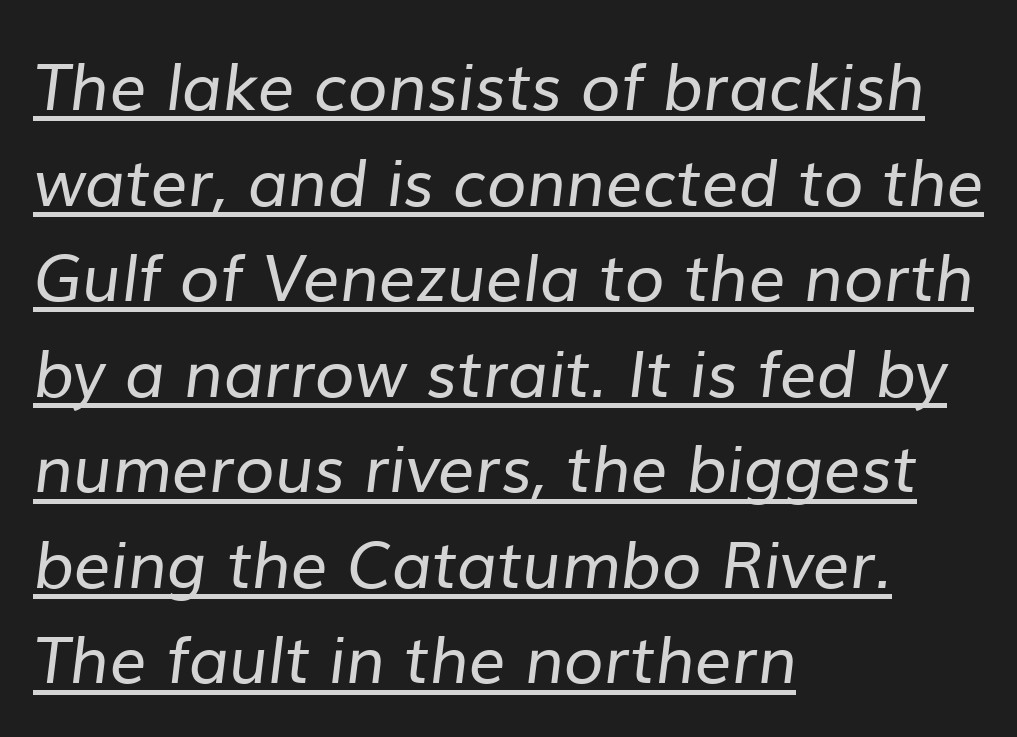
Q: Is the text bold? A: No.
Q: Is the typeface a serif or a sans-serif typeface? A: Sans-serif.
Q: Is the text underlined? A: Yes.
Q: How is the paragraph aligned? A: Left-aligned.
Q: Is the spacing between letters normal or unusually wide? A: Normal.
Q: Is the spacing between lines tight, normal or loose? A: Normal.
Q: Width (condensed, normal, or wide)? A: Normal.
Q: Stroke contrast? A: Low.
Q: x-height? A: Medium.
Q: Monospaced? A: No.
